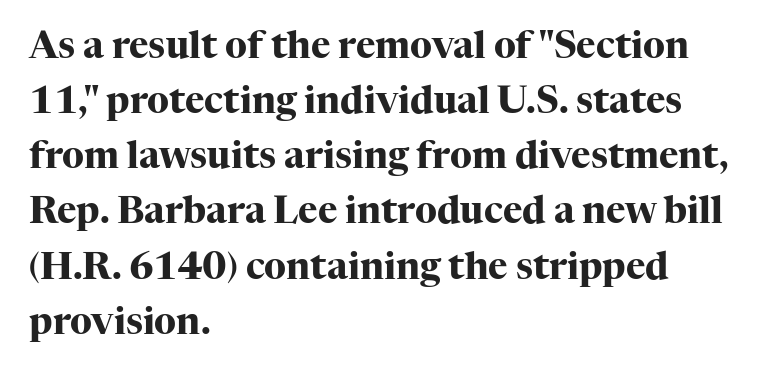
The image shows 37 px heavy serif type, upright; set left-aligned, normal line spacing (1.49x), normal letter spacing, not underlined; high stroke contrast and a medium x-height.
